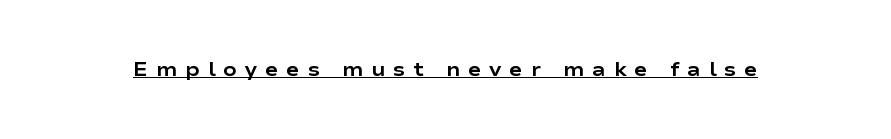
{"italic": "no", "bold": "yes", "underline": "yes", "letter_spacing": "wide", "letter_spacing_em": 0.39, "glyph_px": 20}
